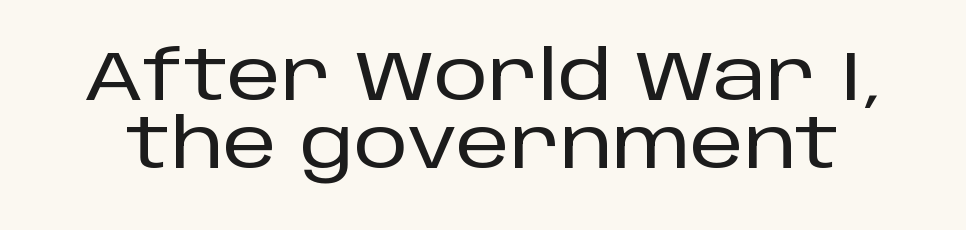
The image shows 68 px sans-serif type, upright; set tight line spacing (1.0x), normal letter spacing, not underlined; low stroke contrast and a large x-height.
